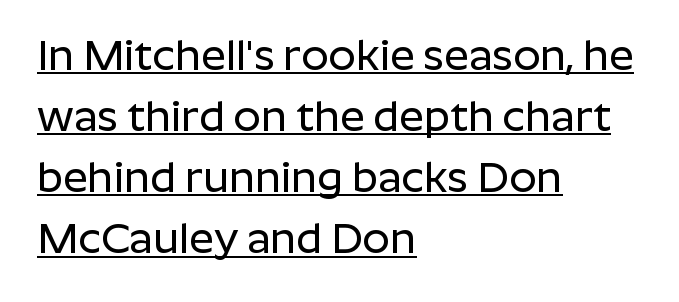
Note the varied advance widths — an 'i' is clearly narrower than an 'm'. Every row of glyphs begins at an identical x-position on the left. This rendering features underlined lettering. When letters stand straight like this, we call the style roman or upright. Each letter's strokes conclude bluntly, with no projecting serifs. Leading matches the norm, producing a regular column.
